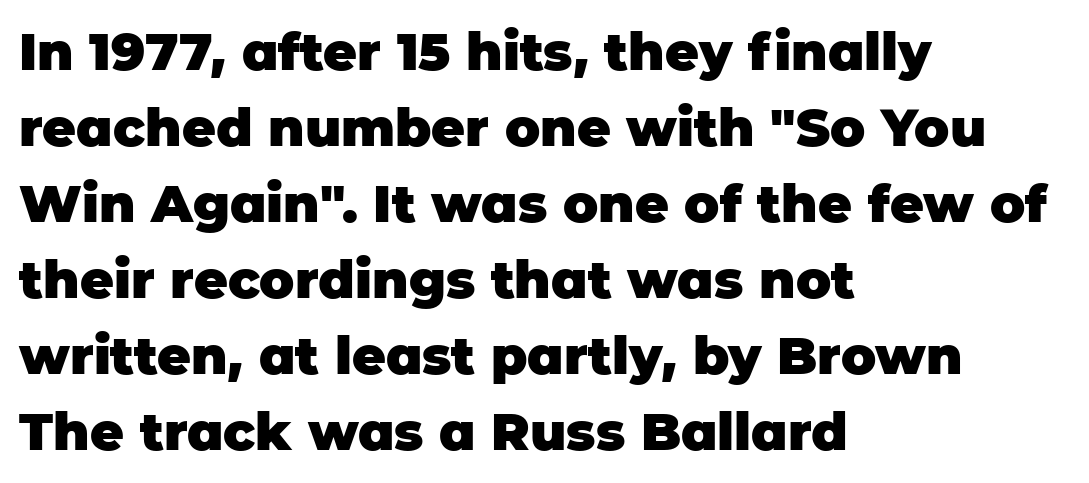
The image shows 52 px heavy sans-serif type, upright; set left-aligned, normal line spacing (1.46x), normal letter spacing, not underlined; low stroke contrast and a large x-height.
